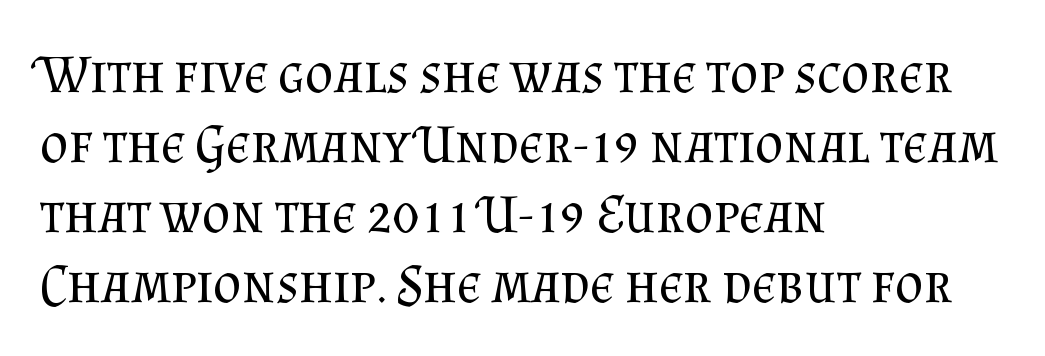
The image shows 55 px regular-weight serif type, upright; set left-aligned, normal line spacing (1.27x), normal letter spacing, not underlined; medium stroke contrast and a small x-height.
